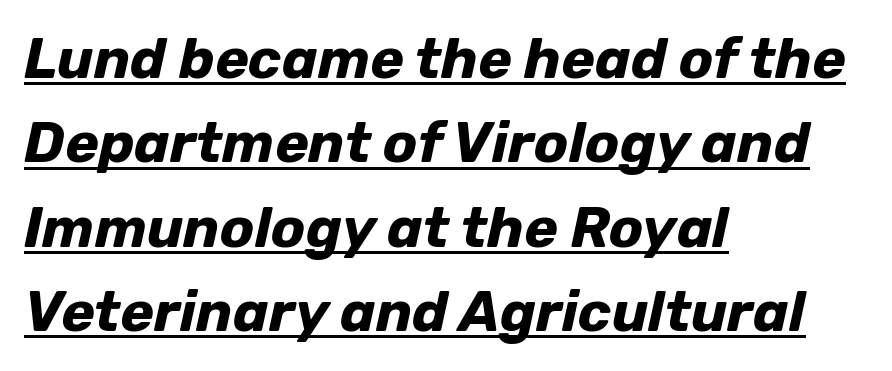
{"italic": "yes", "lean": "right", "slant_degrees": 12, "bold": "yes", "weight": "bold", "width": "normal", "stroke_contrast": "low", "x_height": "medium", "monospaced": "no", "underline": "yes", "align": "left", "line_spacing": "normal", "line_spacing_ratio": 1.48, "letter_spacing": "normal", "letter_spacing_em": 0.0, "glyph_px": 57}
